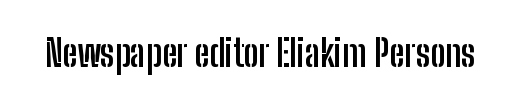
{"serif": "no", "italic": "no", "bold": "yes", "weight": "semibold", "width": "condensed", "stroke_contrast": "low", "x_height": "medium", "monospaced": "no", "underline": "no", "letter_spacing": "normal", "letter_spacing_em": 0.0, "glyph_px": 37}
